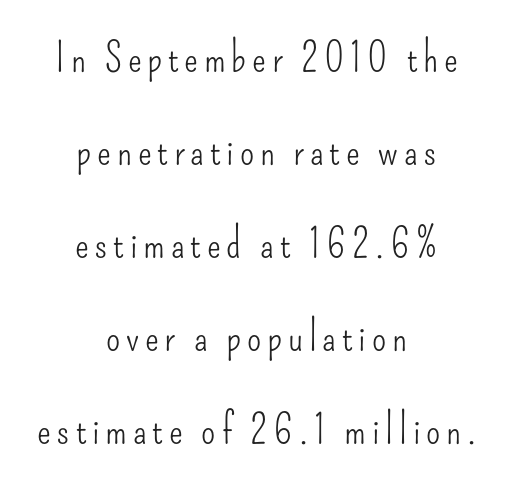
The image shows 41 px light, condensed sans-serif type, upright; set centered, loose line spacing (2.27x), not underlined; low stroke contrast and a small x-height.
